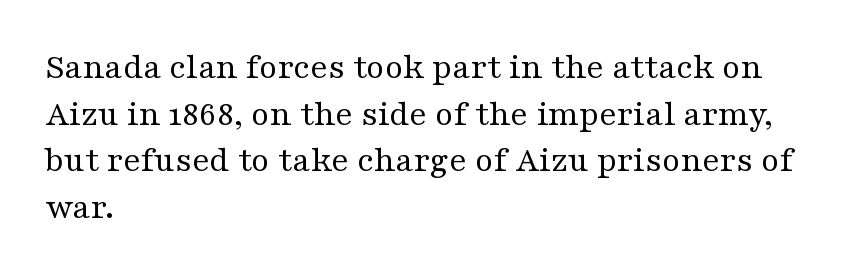
The image shows 37 px regular-weight, wide serif type, upright; set left-aligned, normal line spacing (1.26x), normal letter spacing, not underlined; medium stroke contrast and a medium x-height.
